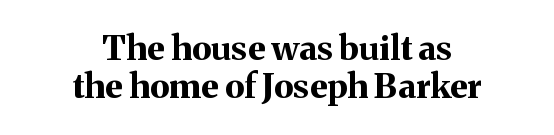
Q: Is the text bold? A: Yes.
Q: Is the text italic (slanted)? A: No, it is upright.
Q: Is the typeface a serif or a sans-serif typeface? A: Serif.
Q: Is the text underlined? A: No.
Q: How is the paragraph aligned? A: Centered.
Q: Is the spacing between letters normal or unusually wide? A: Normal.
Q: Is the spacing between lines tight, normal or loose? A: Tight.
Q: Width (condensed, normal, or wide)? A: Normal.
Q: Stroke contrast? A: Medium.
Q: x-height? A: Medium.
Q: Monospaced? A: No.
